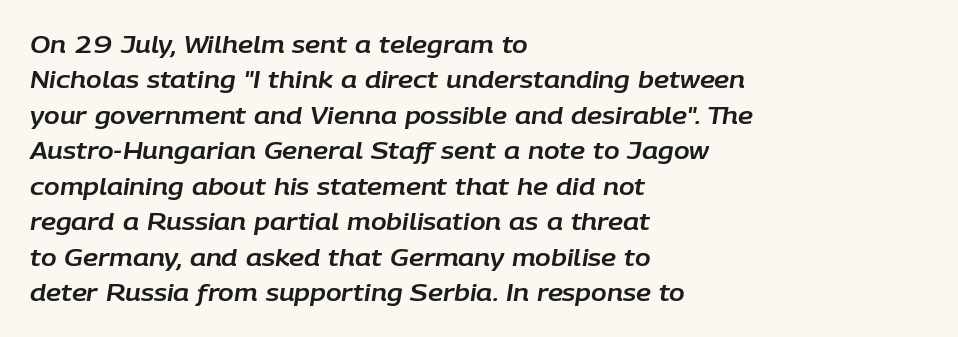
The image shows 23 px text type, italic (leaning right); set left-aligned, normal line spacing (1.54x), normal letter spacing, not underlined.
